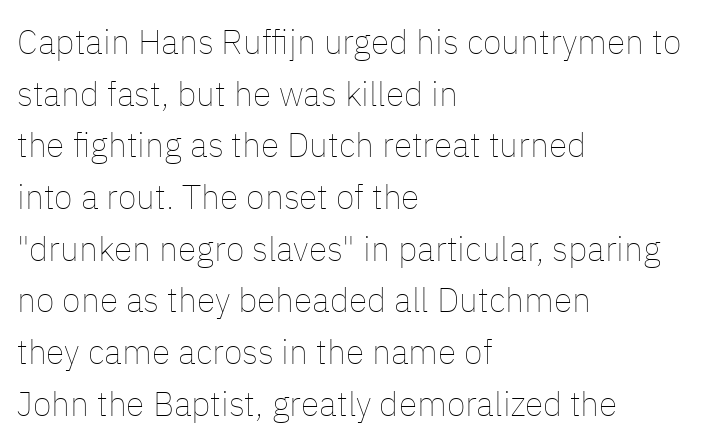
The image shows 34 px thin type, upright; set left-aligned, normal line spacing (1.52x), normal letter spacing, not underlined; low stroke contrast and a medium x-height.
